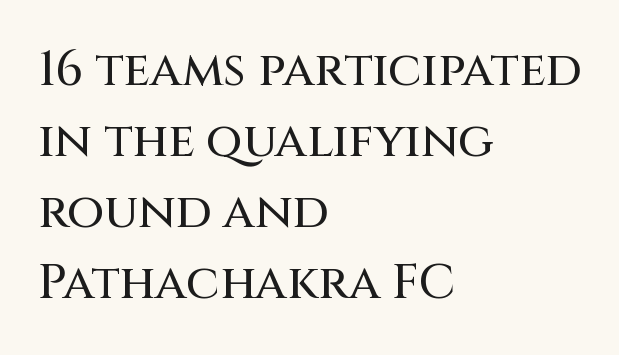
Q: Is the text italic (slanted)? A: No, it is upright.
Q: Is the typeface a serif or a sans-serif typeface? A: Sans-serif.
Q: Is the text underlined? A: No.
Q: How is the paragraph aligned? A: Left-aligned.
Q: Is the spacing between letters normal or unusually wide? A: Normal.
Q: Is the spacing between lines tight, normal or loose? A: Normal.
Q: Width (condensed, normal, or wide)? A: Normal.
Q: Stroke contrast? A: Medium.
Q: x-height? A: Large.
Q: Monospaced? A: No.
